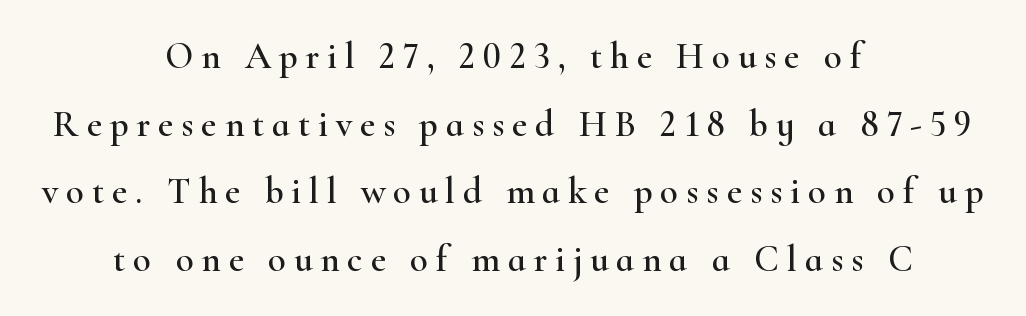
{"serif": "yes", "italic": "no", "width": "wide", "stroke_contrast": "high", "x_height": "small", "monospaced": "no", "underline": "no", "align": "center", "line_spacing_ratio": 1.83, "letter_spacing": "wide", "letter_spacing_em": 0.21, "glyph_px": 37}
